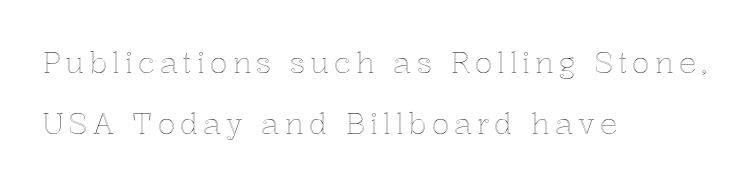
Q: Is the text italic (slanted)? A: No, it is upright.
Q: Is the text underlined? A: No.
Q: How is the paragraph aligned? A: Left-aligned.
Q: Is the spacing between lines tight, normal or loose? A: Loose.
Q: Width (condensed, normal, or wide)? A: Normal.
Q: x-height? A: Medium.
Q: Monospaced? A: No.
